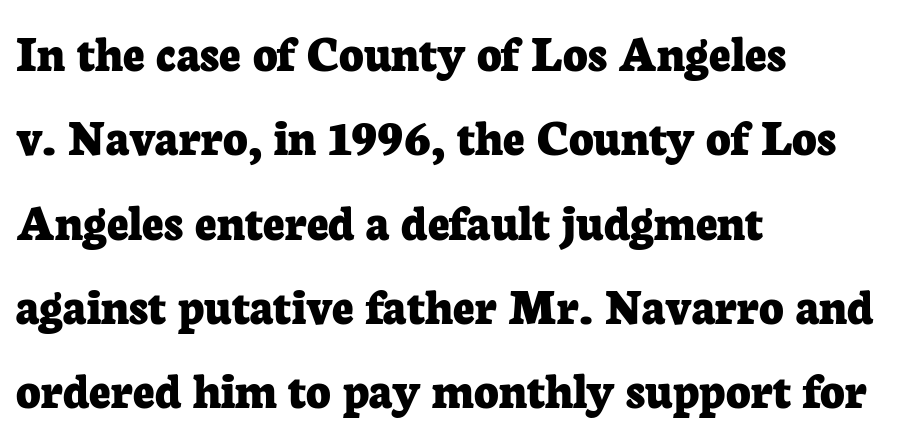
Q: Is the text bold? A: Yes.
Q: Is the text italic (slanted)? A: No, it is upright.
Q: Is the typeface a serif or a sans-serif typeface? A: Serif.
Q: Is the text underlined? A: No.
Q: How is the paragraph aligned? A: Left-aligned.
Q: Is the spacing between letters normal or unusually wide? A: Normal.
Q: Is the spacing between lines tight, normal or loose? A: Normal.
Q: Width (condensed, normal, or wide)? A: Normal.
Q: Stroke contrast? A: Low.
Q: x-height? A: Medium.
Q: Monospaced? A: No.
